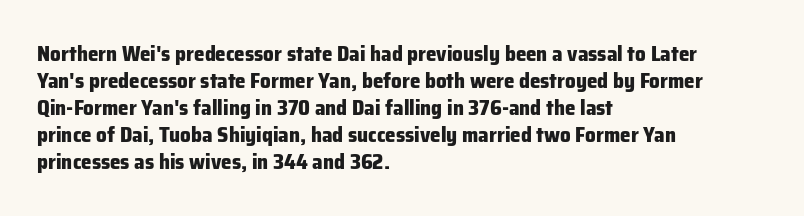
{"italic": "no", "bold": "yes", "underline": "no", "align": "left", "line_spacing": "normal", "line_spacing_ratio": 1.28, "letter_spacing": "normal", "letter_spacing_em": 0.0, "glyph_px": 21}
